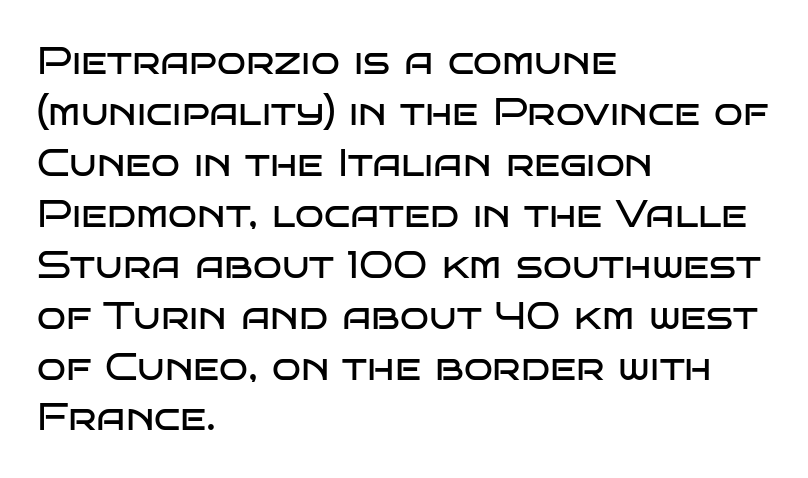
This sample has the flowing, uneven cadence of proportional lettering. Rows of type keep a routine distance in the vertical direction. A sans-serif font was chosen for this passage. Does the lettering tilt? It doesn't — this is upright.
